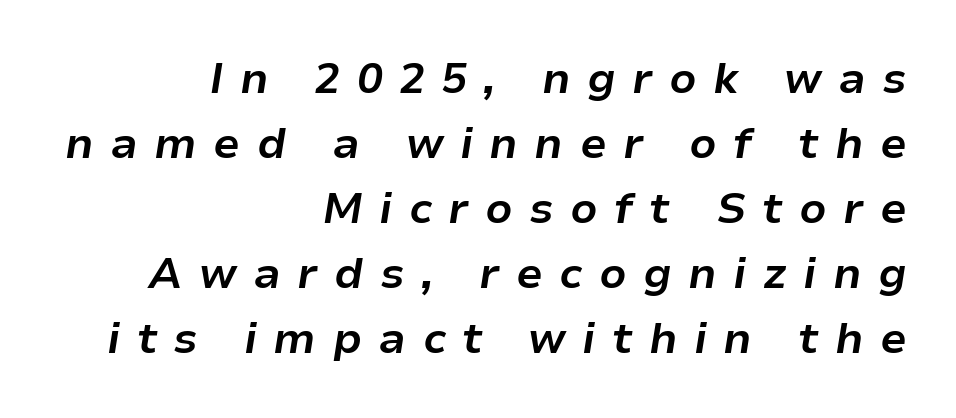
Q: Is the text bold? A: Yes.
Q: Is the text italic (slanted)? A: Yes, it leans right by about 9 degrees.
Q: Is the text underlined? A: No.
Q: How is the paragraph aligned? A: Right-aligned.
Q: Is the spacing between letters normal or unusually wide? A: Unusually wide.
Q: Is the spacing between lines tight, normal or loose? A: Normal.
Q: Width (condensed, normal, or wide)? A: Normal.
Q: Stroke contrast? A: Low.
Q: x-height? A: Medium.
Q: Monospaced? A: No.
